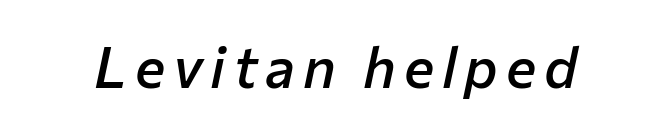
The image shows 57 px semibold type, italic (leaning right); set not underlined; low stroke contrast and a medium x-height.
